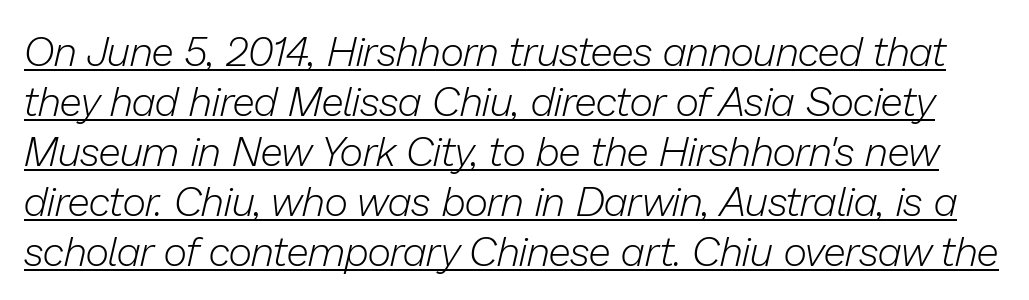
The image shows 41 px light type, italic (leaning right); set line spacing 1.22x, normal letter spacing, underlined; low stroke contrast and a medium x-height.
